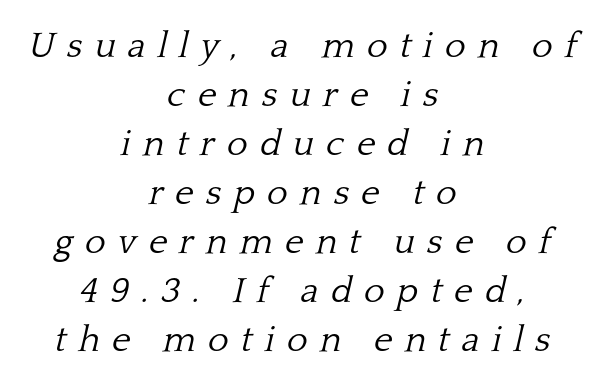
The image shows 36 px light serif type, italic (leaning right); set centered, normal line spacing (1.36x), unusually wide letter spacing (+0.33 em), not underlined; low stroke contrast and a medium x-height.
